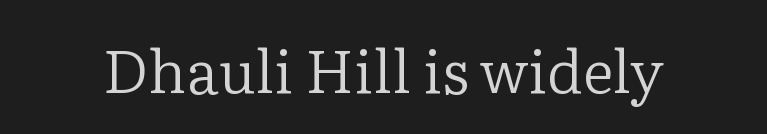
The weight would be labelled regular, book, light, or lighter still. The text was rendered using a seriffed face with decorative stroke endings. The specimen omits any rule beneath the text block's lines. When letters stand straight like this, we call the style roman or upright. Nothing unusual about the tracking: characters are spaced as the font intends. You could not count columns in this text — the font is proportionally spaced.
